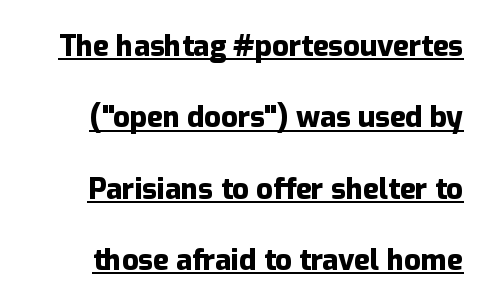
Q: Is the text bold? A: Yes.
Q: Is the text italic (slanted)? A: No, it is upright.
Q: Is the typeface a serif or a sans-serif typeface? A: Sans-serif.
Q: Is the text underlined? A: Yes.
Q: Is the spacing between letters normal or unusually wide? A: Normal.
Q: Is the spacing between lines tight, normal or loose? A: Loose.
Q: Width (condensed, normal, or wide)? A: Normal.
Q: Stroke contrast? A: Low.
Q: x-height? A: Medium.
Q: Monospaced? A: No.
